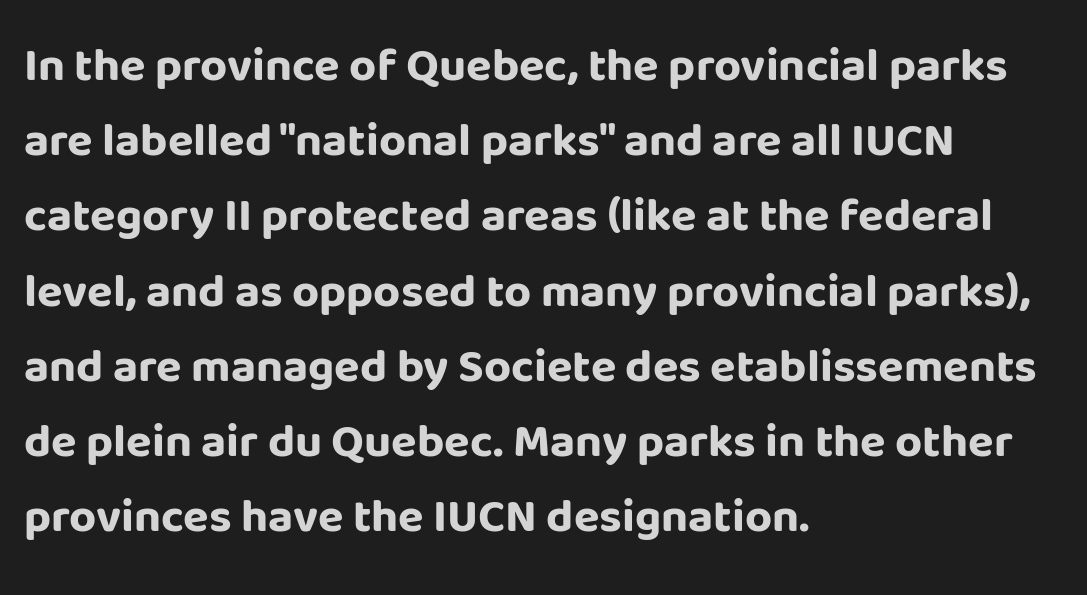
The image shows 47 px bold sans-serif type, upright; set left-aligned, normal line spacing (1.6x), normal letter spacing, not underlined; low stroke contrast and a large x-height.
